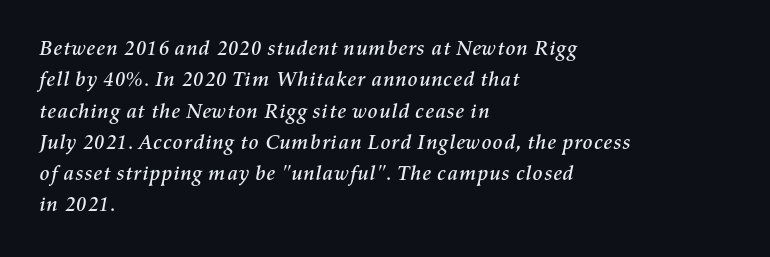
The image shows 21 px text type, italic (leaning right); set left-aligned, normal line spacing (1.49x), normal letter spacing, not underlined.
